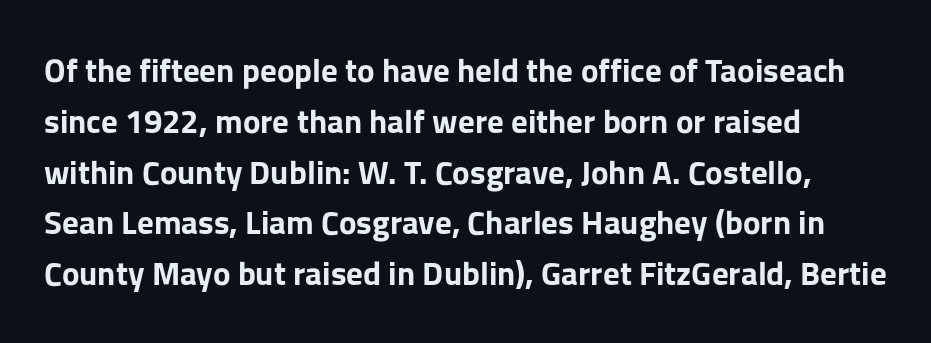
How are the letters spaced? Ordinarily, with no added tracking. The space directly below the letters is spotless. Reading down the block, your eye returns to a fixed left position each line. Chunky letters — that's bold for sure.
